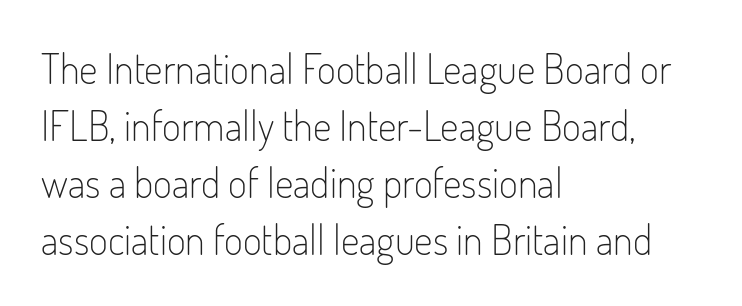
The image shows 41 px light, condensed sans-serif type, upright; set left-aligned, normal line spacing (1.39x), normal letter spacing, not underlined; low stroke contrast and a small x-height.
